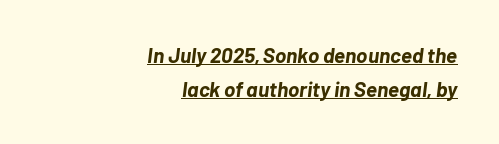
Regarding leading, the lines here are spaced in the standard way. One-word summary of the alignment: right. Heavy-handed strokes throughout: this text is bold. The gaps between neighbouring characters are ordinary and unremarkable. The glyphs look as if they've been sheared to an angle. Beneath each row of characters lies a ruled line.
